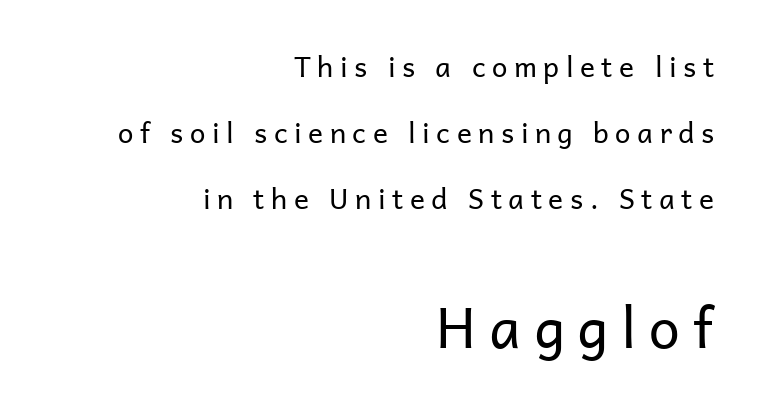
{"serif": "no", "italic": "no", "bold": "no", "weight": "regular", "width": "normal", "stroke_contrast": "low", "x_height": "medium", "monospaced": "no", "underline": "no", "align": "right", "line_spacing": "loose", "line_spacing_ratio": 2.35, "letter_spacing": "wide", "letter_spacing_em": 0.23, "larger_block": "second", "size_ratio": 2.0, "glyph_px": 56}
